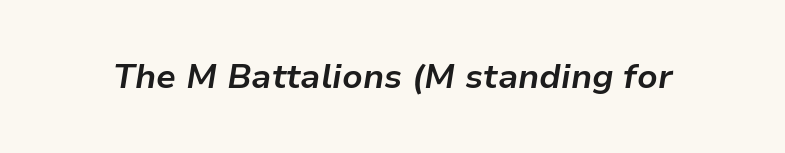
{"italic": "yes", "lean": "right", "slant_degrees": 9, "bold": "yes", "weight": "bold", "width": "normal", "stroke_contrast": "low", "x_height": "medium", "monospaced": "no", "underline": "no", "letter_spacing": "normal", "letter_spacing_em": 0.0, "glyph_px": 34}
